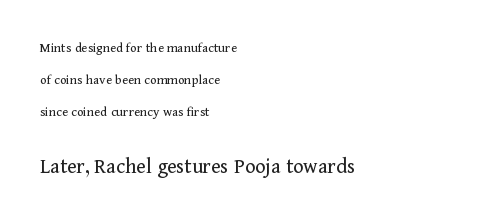
The designer dialed line spacing up above the default. Descenders hang freely into open space. Words appear dense and cohesive because spacing is normal. Each stroke keeps to a modest, everyday thickness or less.
